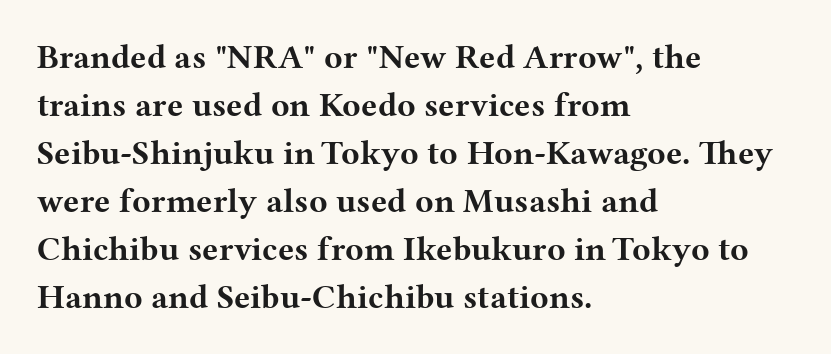
Q: Is the text bold? A: Yes.
Q: Is the text italic (slanted)? A: No, it is upright.
Q: Is the typeface a serif or a sans-serif typeface? A: Serif.
Q: Is the text underlined? A: No.
Q: How is the paragraph aligned? A: Left-aligned.
Q: Is the spacing between letters normal or unusually wide? A: Normal.
Q: Is the spacing between lines tight, normal or loose? A: Normal.
Q: Width (condensed, normal, or wide)? A: Wide.
Q: Stroke contrast? A: Medium.
Q: x-height? A: Medium.
Q: Monospaced? A: No.
